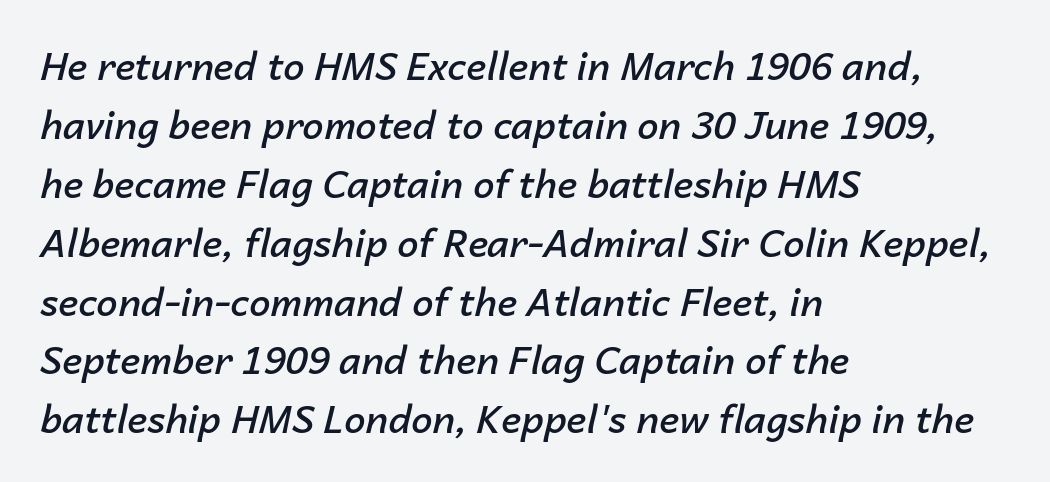
{"italic": "yes", "lean": "right", "slant_degrees": 14, "bold": "semi", "weight": "semibold", "width": "normal", "stroke_contrast": "low", "x_height": "medium", "monospaced": "no", "underline": "no", "align": "left", "line_spacing": "normal", "line_spacing_ratio": 1.55, "letter_spacing": "normal", "letter_spacing_em": 0.0, "glyph_px": 38}
